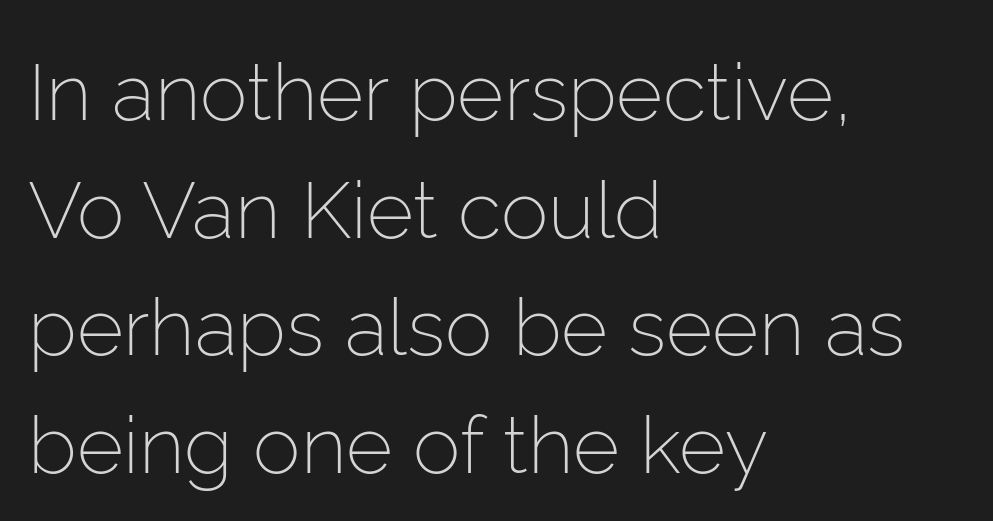
Plain, unruled lines of type. The rendering uses natural spacing where letterforms have individual widths. Quick note: not italic, upright. Normally led — the rows are evenly, conventionally spaced.
